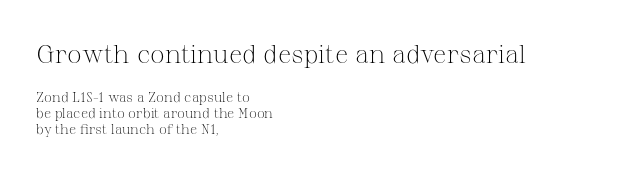
{"italic": "no", "bold": "no", "underline": "no", "align": "left", "line_spacing": "tight", "line_spacing_ratio": 1.15, "letter_spacing": "normal", "letter_spacing_em": 0.0, "larger_block": "first", "size_ratio": 1.86, "glyph_px": 26}
